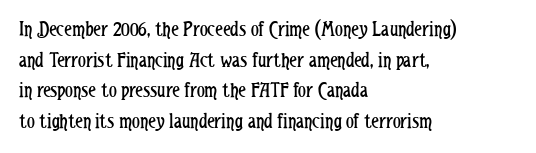
Q: Is the text bold? A: No.
Q: Is the text italic (slanted)? A: No, it is upright.
Q: Is the text underlined? A: No.
Q: How is the paragraph aligned? A: Left-aligned.
Q: Is the spacing between letters normal or unusually wide? A: Normal.
Q: Is the spacing between lines tight, normal or loose? A: Normal.
